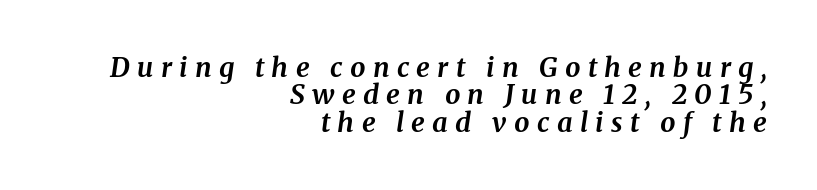
{"italic": "yes", "lean": "right", "slant_degrees": 8, "bold": "yes", "underline": "no", "align": "right", "line_spacing": "tight", "line_spacing_ratio": 1.01, "letter_spacing": "wide", "letter_spacing_em": 0.27, "glyph_px": 27}
